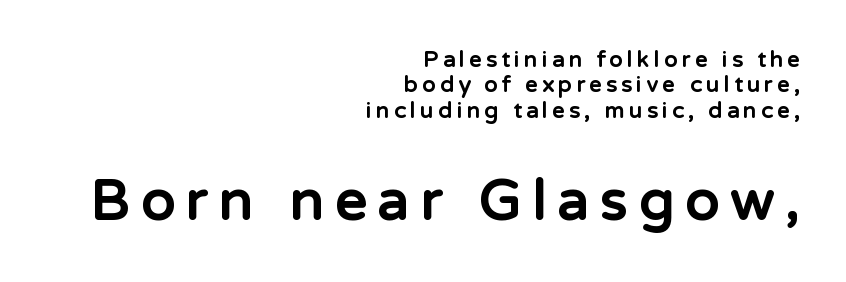
{"serif": "no", "italic": "no", "bold": "yes", "weight": "bold", "width": "normal", "stroke_contrast": "low", "x_height": "medium", "monospaced": "no", "underline": "no", "align": "right", "line_spacing": "tight", "line_spacing_ratio": 1.15, "letter_spacing": "wide", "letter_spacing_em": 0.2, "larger_block": "second", "size_ratio": 2.55, "glyph_px": 56}
